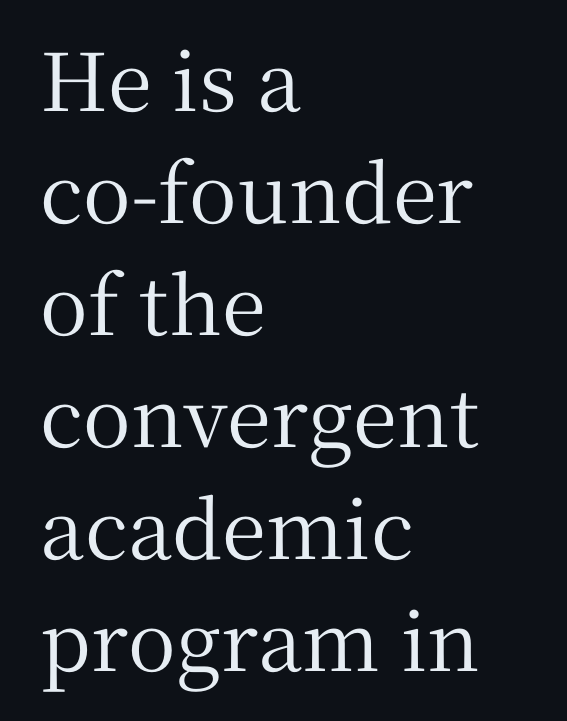
The image shows 80 px serif type, upright; set left-aligned, normal line spacing (1.4x), normal letter spacing, not underlined; medium stroke contrast and a medium x-height.
